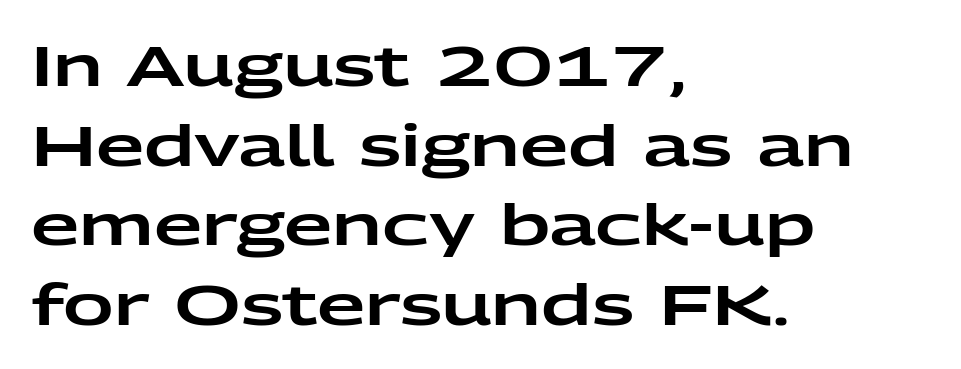
The image shows 56 px wide sans-serif type, upright; set left-aligned, normal line spacing (1.42x), normal letter spacing, not underlined; low stroke contrast and a medium x-height.
